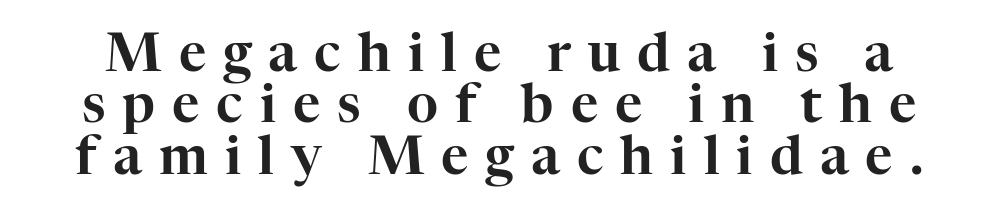
The image shows 53 px serif type, upright; set tight line spacing (0.97x), unusually wide letter spacing (+0.32 em), not underlined; high stroke contrast and a medium x-height.
